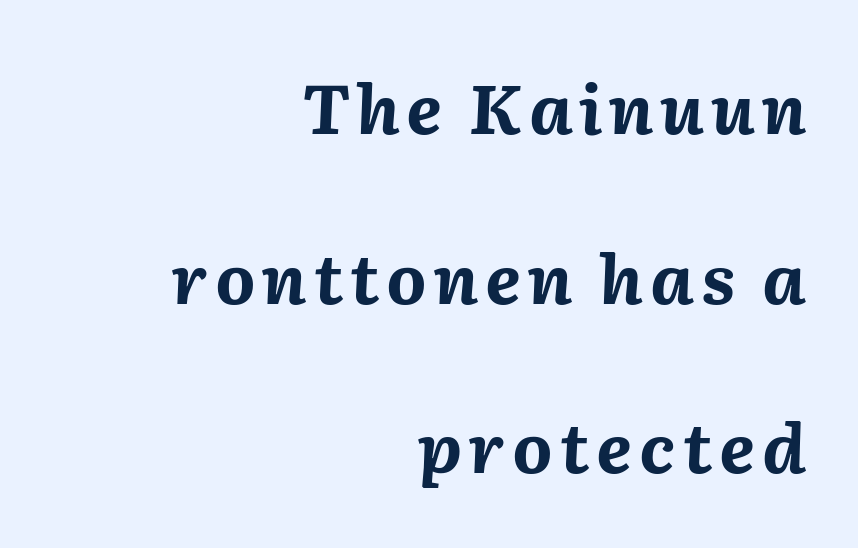
Q: Is the text bold? A: Yes.
Q: Is the text italic (slanted)? A: Yes, it leans right by about 2 degrees.
Q: Is the text underlined? A: No.
Q: How is the paragraph aligned? A: Right-aligned.
Q: Is the spacing between lines tight, normal or loose? A: Loose.
Q: Width (condensed, normal, or wide)? A: Normal.
Q: Stroke contrast? A: Medium.
Q: x-height? A: Medium.
Q: Monospaced? A: No.
